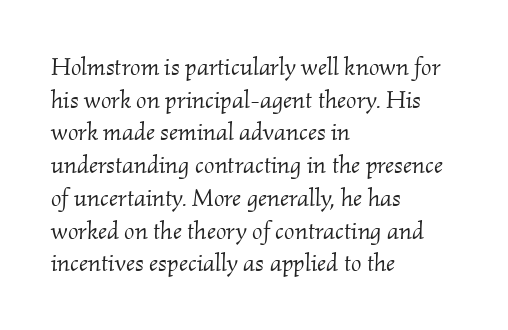
The ragged edge is on the right, which tells us the setting is flush left. This is oblique type, the kind used for emphasis or titles. Leading matches the norm, producing a regular column. Descenders hang freely into open space. In terms of letterspacing, this is plain default setting. Heft: none added — not bold.
